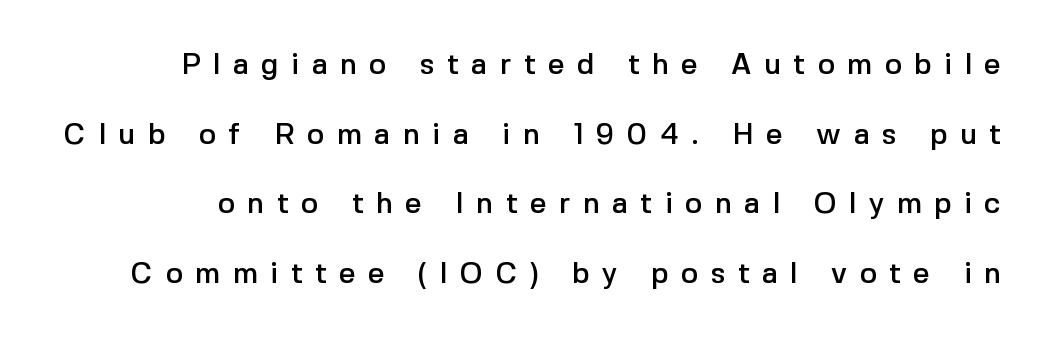
The image shows 29 px sans-serif type, upright; set loose line spacing (2.4x), unusually wide letter spacing (+0.43 em), not underlined; a medium x-height.
